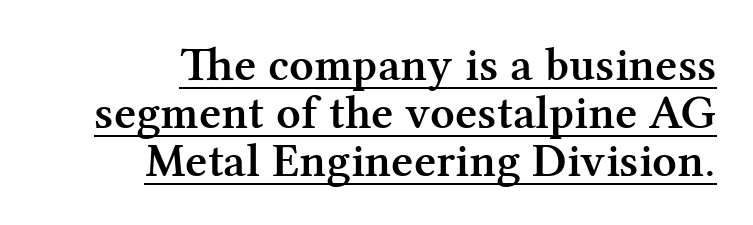
Q: Is the text bold? A: Semi-bold.
Q: Is the text italic (slanted)? A: No, it is upright.
Q: Is the typeface a serif or a sans-serif typeface? A: Serif.
Q: Is the text underlined? A: Yes.
Q: How is the paragraph aligned? A: Right-aligned.
Q: Is the spacing between letters normal or unusually wide? A: Normal.
Q: Is the spacing between lines tight, normal or loose? A: Tight.
Q: Width (condensed, normal, or wide)? A: Normal.
Q: Stroke contrast? A: Medium.
Q: x-height? A: Medium.
Q: Monospaced? A: No.
